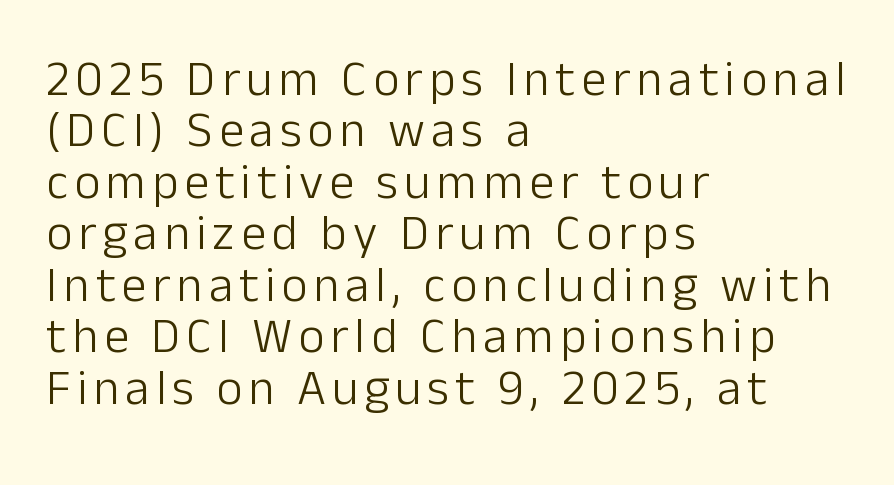
The image shows 50 px light sans-serif type, upright; set left-aligned, tight line spacing (1.03x), not underlined; low stroke contrast and a medium x-height.
